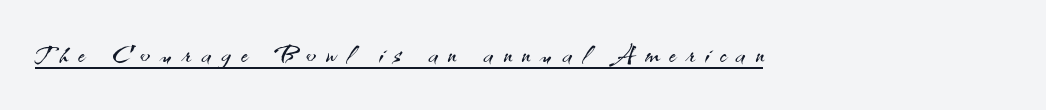
The image shows 36 px light sans-serif type; set left-aligned, unusually wide letter spacing (+0.29 em), underlined; medium stroke contrast and a small x-height.
